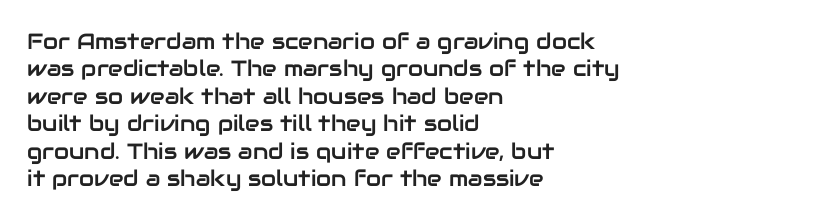
Letter spacing: default. Words float on clear page, feet unadorned. Every stem runs plumb, perpendicular to the baseline. Is there much room between lines? A standard amount, neither cramped nor airy. Reading down the block, your eye returns to a fixed left position each line.
